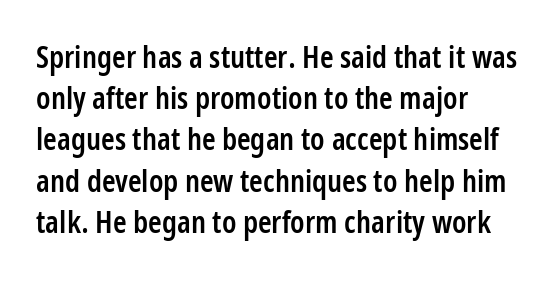
{"serif": "no", "italic": "no", "bold": "semi", "weight": "semibold", "width": "condensed", "stroke_contrast": "low", "x_height": "medium", "monospaced": "no", "underline": "no", "align": "left", "line_spacing": "normal", "line_spacing_ratio": 1.33, "letter_spacing": "normal", "letter_spacing_em": 0.0, "glyph_px": 31}
